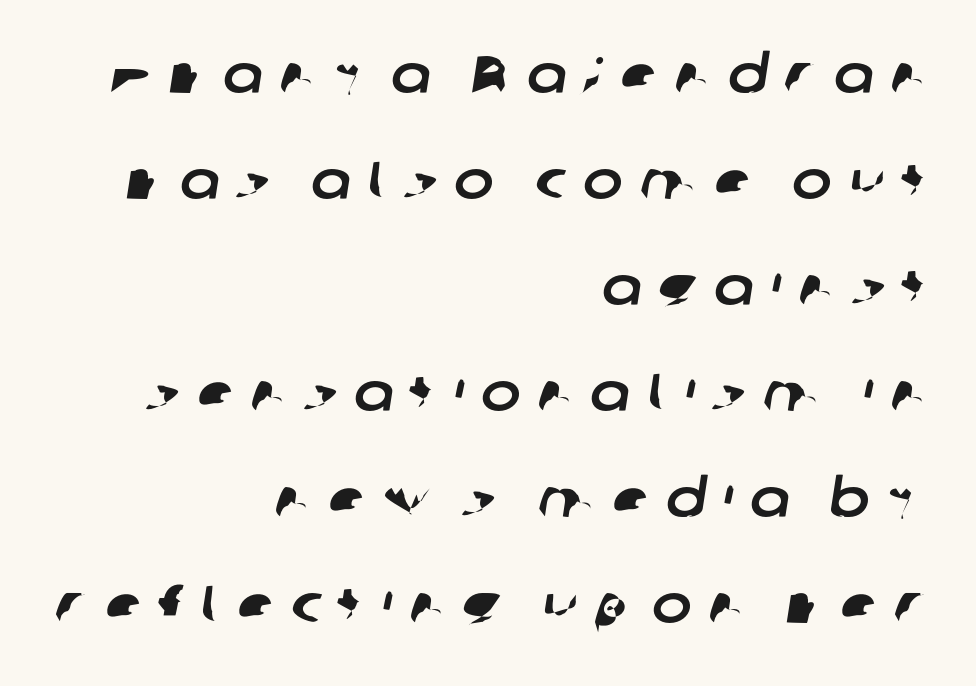
Q: Is the typeface a serif or a sans-serif typeface? A: Sans-serif.
Q: Is the text underlined? A: No.
Q: How is the paragraph aligned? A: Right-aligned.
Q: Is the spacing between letters normal or unusually wide? A: Unusually wide.
Q: Is the spacing between lines tight, normal or loose? A: Loose.
Q: Width (condensed, normal, or wide)? A: Normal.
Q: Stroke contrast? A: Low.
Q: x-height? A: Medium.
Q: Monospaced? A: No.
